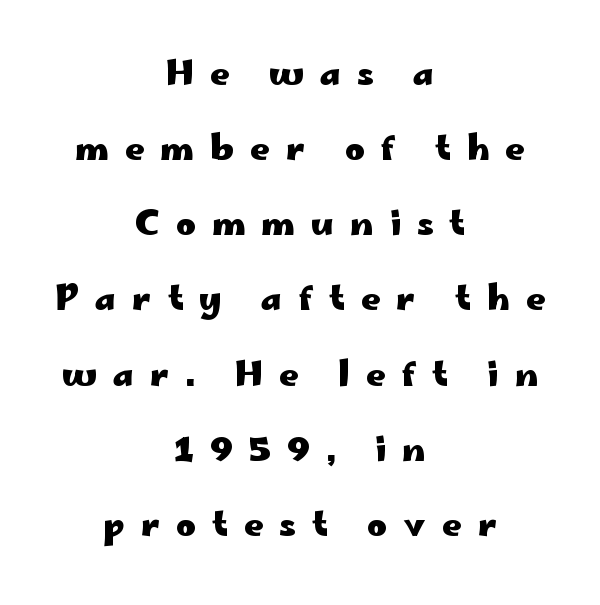
Here the designer chose a conventional face with non-uniform glyph widths. The typography opts for an upright posture over an oblique one. Descender tails drop into unmarked territory. How are the letters spaced? Widely, with obvious added tracking. Note: no serifs on the glyphs. You could fit nearly another row in the gap between these rows.
